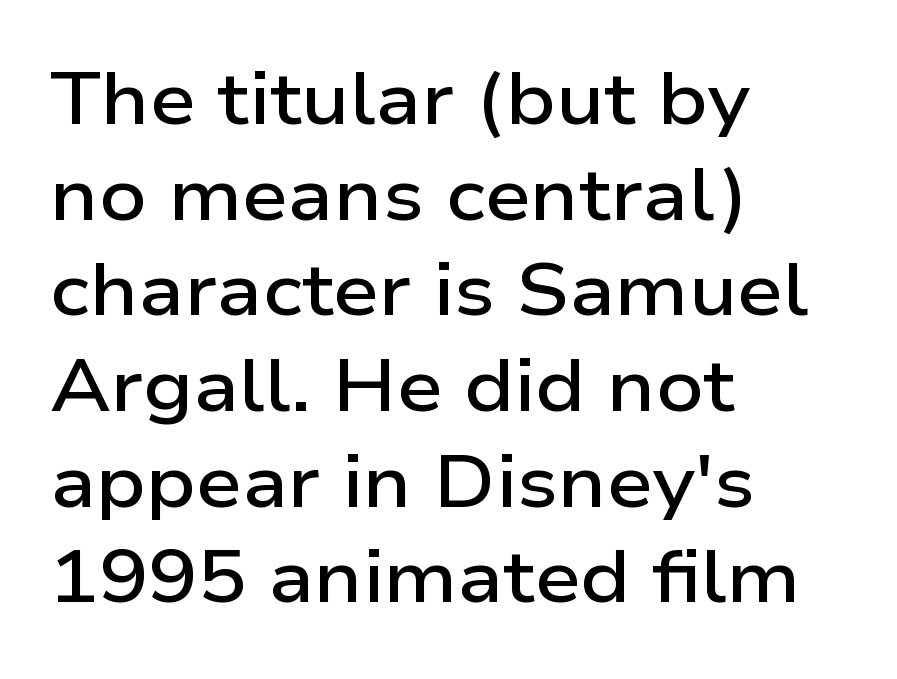
{"serif": "no", "italic": "no", "bold": "semi", "weight": "semibold", "width": "wide", "stroke_contrast": "low", "x_height": "medium", "monospaced": "no", "underline": "no", "align": "left", "line_spacing": "normal", "line_spacing_ratio": 1.31, "letter_spacing": "normal", "letter_spacing_em": 0.0, "glyph_px": 73}
